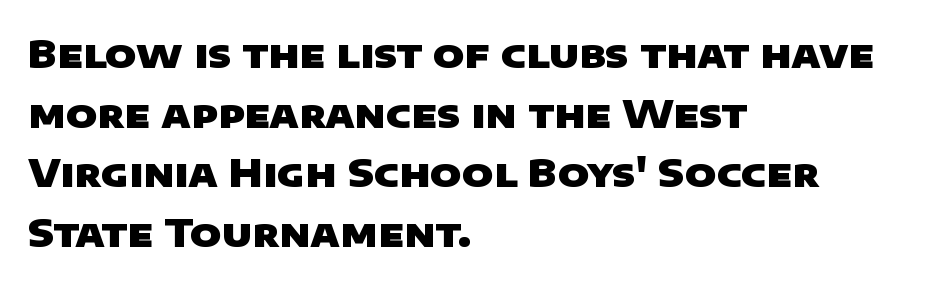
{"serif": "no", "bold": "yes", "weight": "heavy", "width": "wide", "stroke_contrast": "low", "x_height": "large", "monospaced": "no", "underline": "no", "align": "left", "line_spacing": "normal", "line_spacing_ratio": 1.57, "letter_spacing": "normal", "letter_spacing_em": 0.0, "glyph_px": 38}
